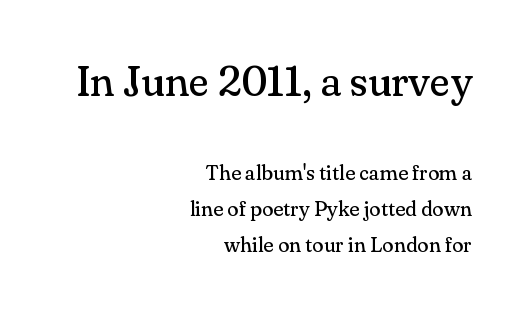
The image shows 42 px regular-weight serif type, upright; set right-aligned, line spacing 1.71x, normal letter spacing, not underlined; the first (top) block is 2.0x larger; medium stroke contrast and a small x-height.
